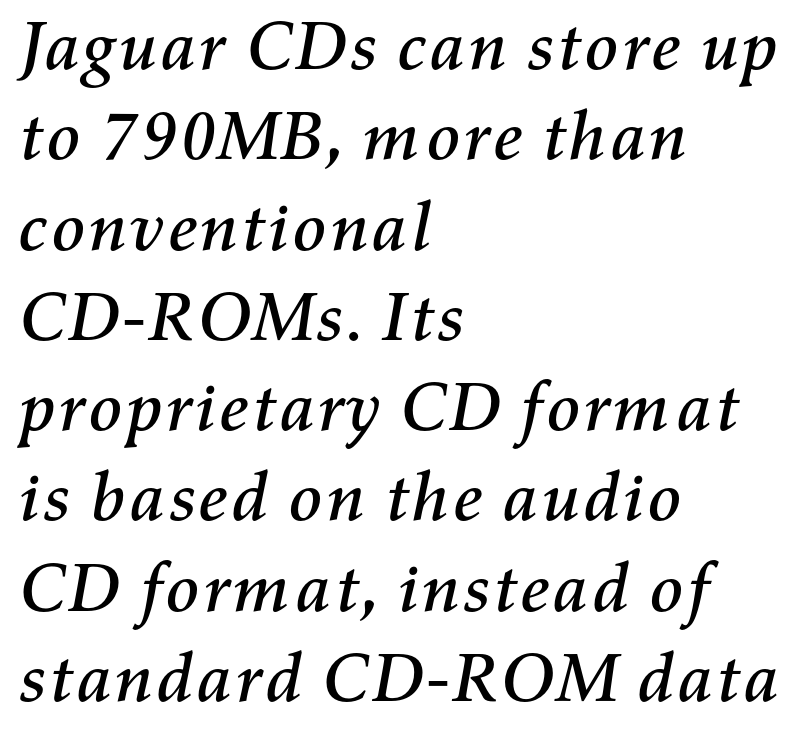
Spacing between characters is what you'd get straight out of the box. Underline: absent. In CSS terms this would be text-align: left. Vertical spacing — default.
